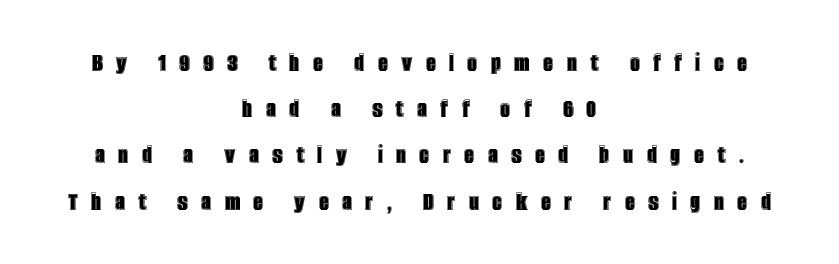
The image shows 28 px condensed type, upright; set centered, normal line spacing (1.65x), unusually wide letter spacing (+0.48 em), not underlined; a large x-height.
